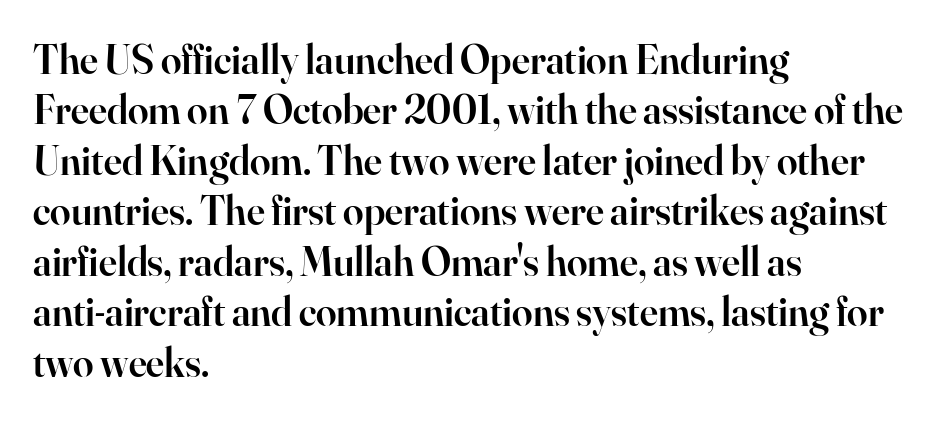
If you drew a line through each stem, it would be perfectly vertical. Heft: intermediate — a semibold. Notice how the passage keeps a crisp vertical edge on the left only. The area under the type is left untouched. Each letter keeps its own natural width here, so spacing adapts to shape. Short note: letters normally spaced.
